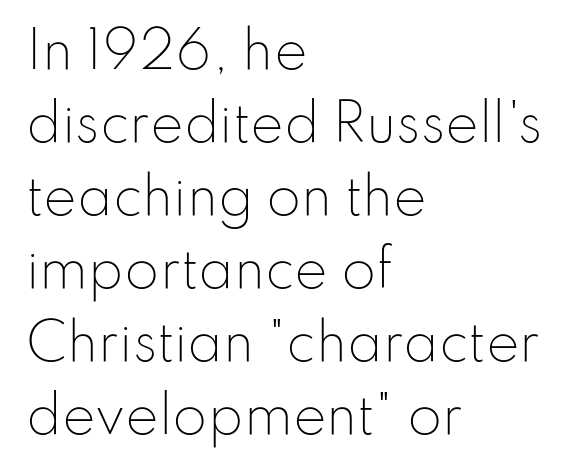
{"serif": "no", "italic": "no", "bold": "no", "weight": "light", "width": "normal", "stroke_contrast": "low", "x_height": "small", "monospaced": "no", "underline": "no", "align": "left", "line_spacing": "normal", "line_spacing_ratio": 1.46, "letter_spacing": "normal", "letter_spacing_em": 0.0, "glyph_px": 50}
